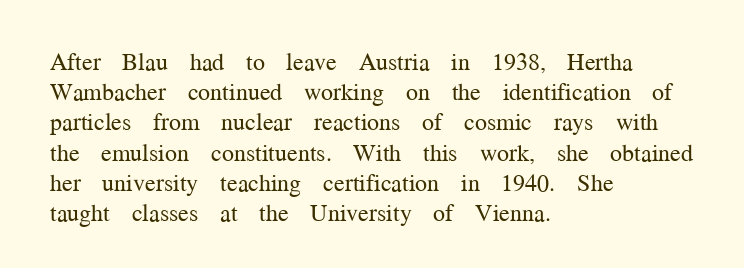
{"italic": "no", "bold": "no", "underline": "no", "align": "left", "line_spacing": "normal", "line_spacing_ratio": 1.26, "letter_spacing": "normal", "letter_spacing_em": 0.0, "glyph_px": 24}
